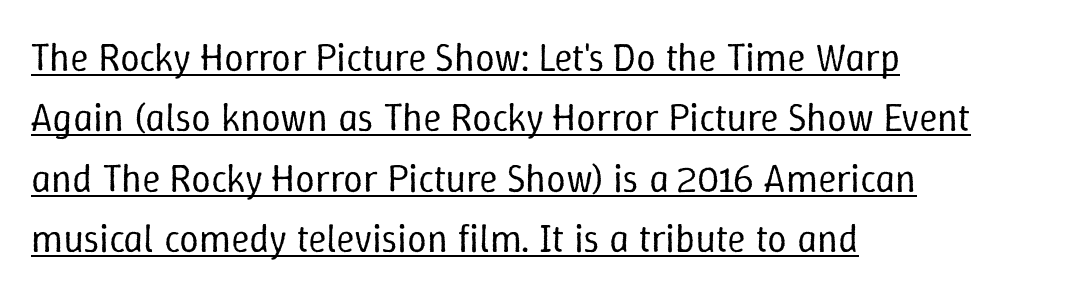
Inter-character spacing is left at the font's built-in metrics. Unlike italic type, these characters show no tilt at all. Caption: face not bold, strokes unweighted. The rag falls on the right side of this text block. Note the varied advance widths — an 'i' is clearly narrower than an 'm'. Students, observe the line beneath the letters — that is underlining.
